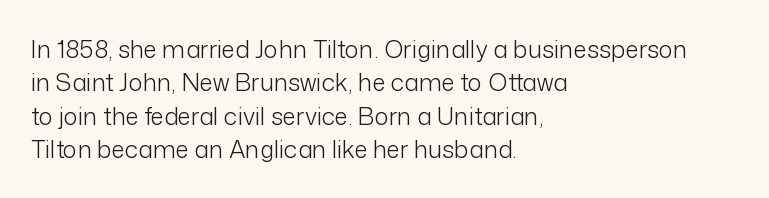
Q: Is the text bold? A: No.
Q: Is the text italic (slanted)? A: No, it is upright.
Q: Is the text underlined? A: No.
Q: How is the paragraph aligned? A: Left-aligned.
Q: Is the spacing between letters normal or unusually wide? A: Normal.
Q: Is the spacing between lines tight, normal or loose? A: Normal.
